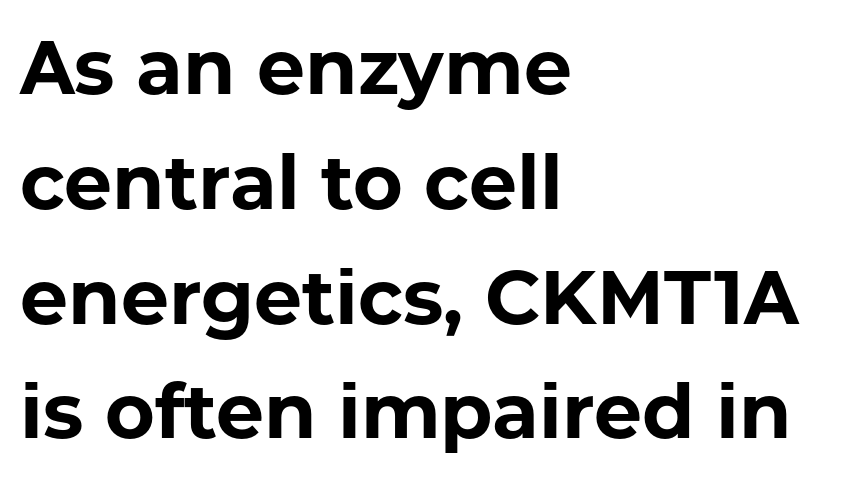
Short and long lines alike share a common starting point at left. These lines are rendered in a variable-pitch font. Strokes here are thick enough to call this a true bold. Underlining? Definitely not there. One glance says typical: line gaps are just what's usual.
